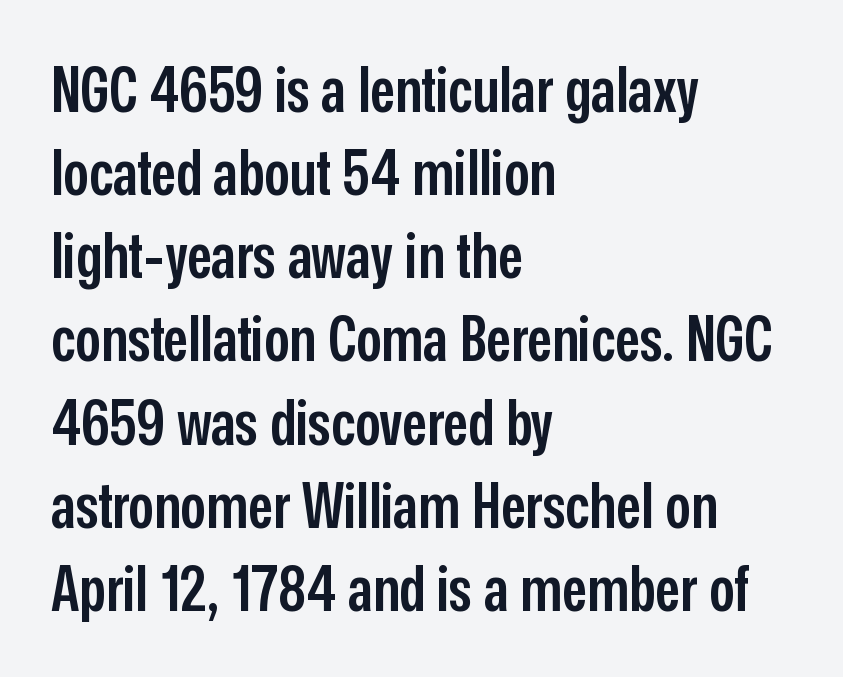
Q: Is the text bold? A: Semi-bold.
Q: Is the text italic (slanted)? A: No, it is upright.
Q: Is the typeface a serif or a sans-serif typeface? A: Sans-serif.
Q: Is the text underlined? A: No.
Q: How is the paragraph aligned? A: Left-aligned.
Q: Is the spacing between letters normal or unusually wide? A: Normal.
Q: Is the spacing between lines tight, normal or loose? A: Normal.
Q: Width (condensed, normal, or wide)? A: Condensed.
Q: Stroke contrast? A: Low.
Q: x-height? A: Medium.
Q: Monospaced? A: No.
